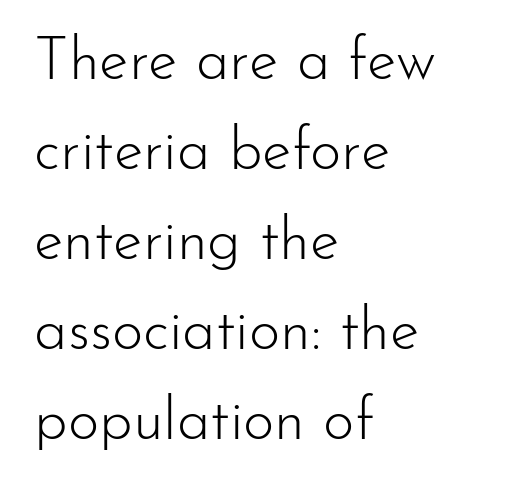
The font family rendered here belongs to the sans-serif group. Heft: none added — not bold. Do the characters align in a grid? No, the font is proportional. Every stem runs plumb, perpendicular to the baseline. Spacing between characters is what you'd get straight out of the box.
